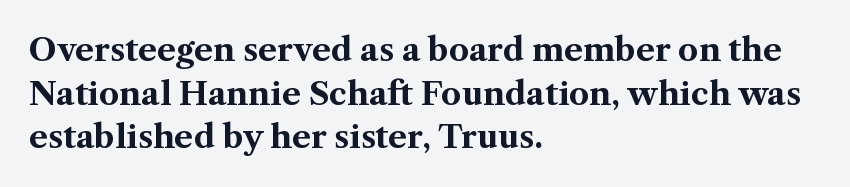
Q: Is the text bold? A: Yes.
Q: Is the text italic (slanted)? A: No, it is upright.
Q: Is the typeface a serif or a sans-serif typeface? A: Serif.
Q: Is the text underlined? A: No.
Q: How is the paragraph aligned? A: Left-aligned.
Q: Is the spacing between letters normal or unusually wide? A: Normal.
Q: Is the spacing between lines tight, normal or loose? A: Normal.
Q: Width (condensed, normal, or wide)? A: Normal.
Q: Stroke contrast? A: Medium.
Q: x-height? A: Medium.
Q: Monospaced? A: No.
